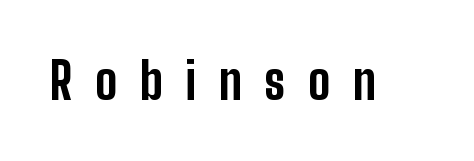
The image shows 50 px bold, condensed sans-serif type, upright; set unusually wide letter spacing (+0.45 em), not underlined; low stroke contrast and a medium x-height.
